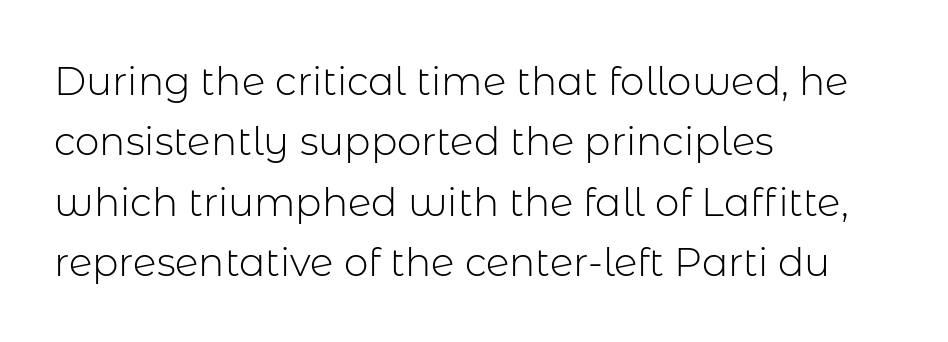
Q: Is the text bold? A: No.
Q: Is the text italic (slanted)? A: No, it is upright.
Q: Is the typeface a serif or a sans-serif typeface? A: Sans-serif.
Q: Is the text underlined? A: No.
Q: How is the paragraph aligned? A: Left-aligned.
Q: Is the spacing between letters normal or unusually wide? A: Normal.
Q: Is the spacing between lines tight, normal or loose? A: Normal.
Q: Width (condensed, normal, or wide)? A: Normal.
Q: Stroke contrast? A: Low.
Q: x-height? A: Medium.
Q: Monospaced? A: No.
